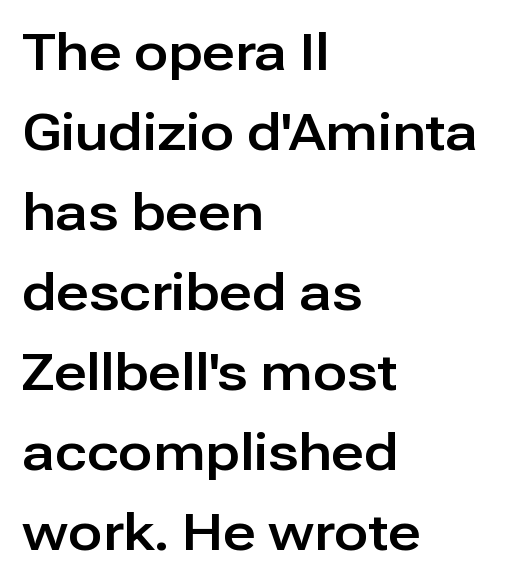
Q: Is the text italic (slanted)? A: No, it is upright.
Q: Is the typeface a serif or a sans-serif typeface? A: Sans-serif.
Q: Is the text underlined? A: No.
Q: How is the paragraph aligned? A: Left-aligned.
Q: Is the spacing between letters normal or unusually wide? A: Normal.
Q: Is the spacing between lines tight, normal or loose? A: Normal.
Q: Width (condensed, normal, or wide)? A: Normal.
Q: Stroke contrast? A: Low.
Q: x-height? A: Medium.
Q: Monospaced? A: No.
